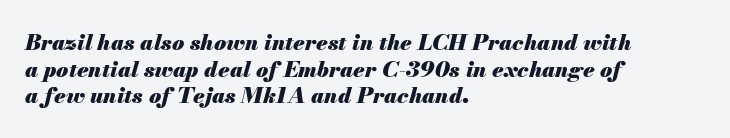
{"italic": "yes", "lean": "right", "slant_degrees": 13, "bold": "yes", "underline": "no", "align": "left", "line_spacing_ratio": 1.21, "letter_spacing": "normal", "letter_spacing_em": 0.0, "glyph_px": 22}
